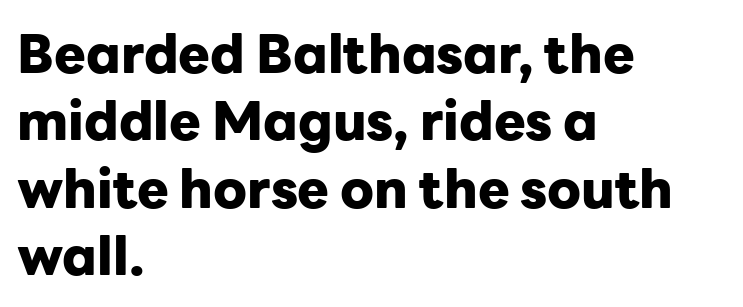
Q: Is the text bold? A: Yes.
Q: Is the text italic (slanted)? A: No, it is upright.
Q: Is the typeface a serif or a sans-serif typeface? A: Sans-serif.
Q: Is the text underlined? A: No.
Q: How is the paragraph aligned? A: Left-aligned.
Q: Is the spacing between letters normal or unusually wide? A: Normal.
Q: Is the spacing between lines tight, normal or loose? A: Normal.
Q: Width (condensed, normal, or wide)? A: Normal.
Q: Stroke contrast? A: Low.
Q: x-height? A: Medium.
Q: Monospaced? A: No.
